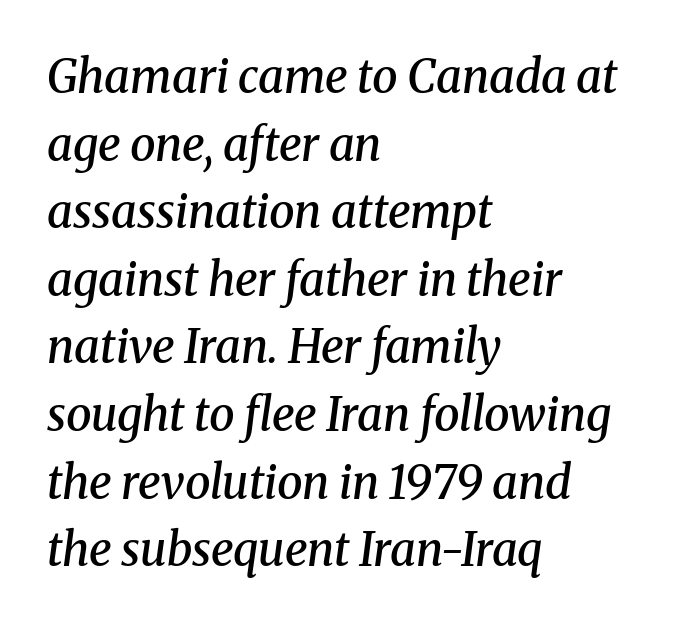
{"serif": "yes", "italic": "yes", "lean": "right", "slant_degrees": 8, "bold": "semi", "weight": "semibold", "width": "normal", "stroke_contrast": "medium", "x_height": "medium", "monospaced": "no", "underline": "no", "align": "left", "line_spacing": "normal", "line_spacing_ratio": 1.47, "letter_spacing": "normal", "letter_spacing_em": 0.0, "glyph_px": 46}
